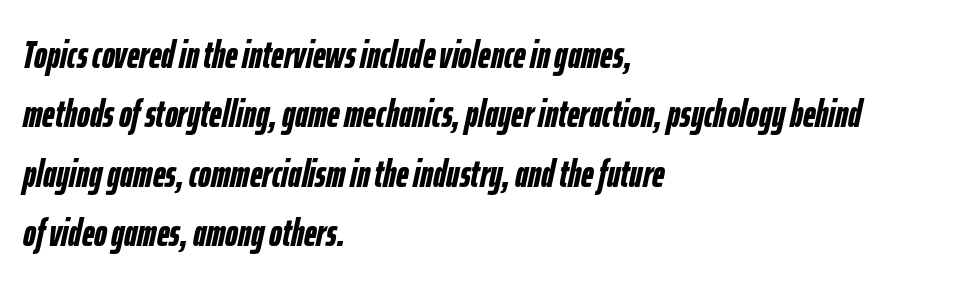
Q: Is the text bold? A: Yes.
Q: Is the text italic (slanted)? A: Yes, it leans right by about 12 degrees.
Q: Is the text underlined? A: No.
Q: How is the paragraph aligned? A: Left-aligned.
Q: Is the spacing between letters normal or unusually wide? A: Normal.
Q: Is the spacing between lines tight, normal or loose? A: Normal.
Q: Width (condensed, normal, or wide)? A: Condensed.
Q: Stroke contrast? A: Low.
Q: x-height? A: Medium.
Q: Monospaced? A: No.
